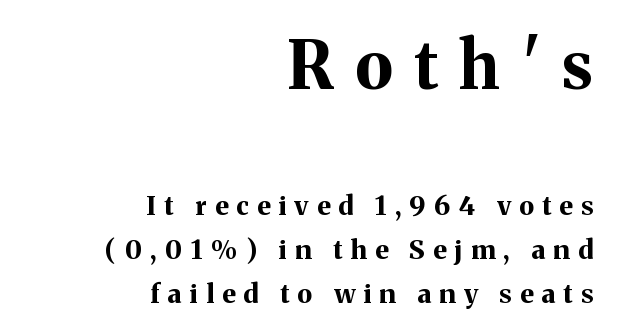
The image shows 66 px bold serif type, upright; set right-aligned, normal line spacing (1.7x), unusually wide letter spacing (+0.32 em), not underlined; the first (top) block is 2.54x larger; medium stroke contrast and a medium x-height.
